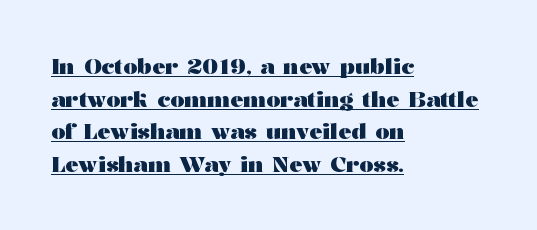
Q: Is the text bold? A: Yes.
Q: Is the text italic (slanted)? A: No, it is upright.
Q: Is the text underlined? A: Yes.
Q: How is the paragraph aligned? A: Left-aligned.
Q: Is the spacing between letters normal or unusually wide? A: Normal.
Q: Is the spacing between lines tight, normal or loose? A: Normal.
